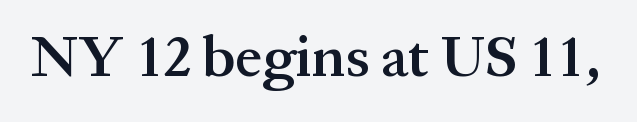
{"serif": "yes", "italic": "no", "bold": "semi", "weight": "semibold", "width": "normal", "stroke_contrast": "medium", "x_height": "medium", "monospaced": "no", "underline": "no", "letter_spacing": "normal", "letter_spacing_em": 0.0, "glyph_px": 59}
